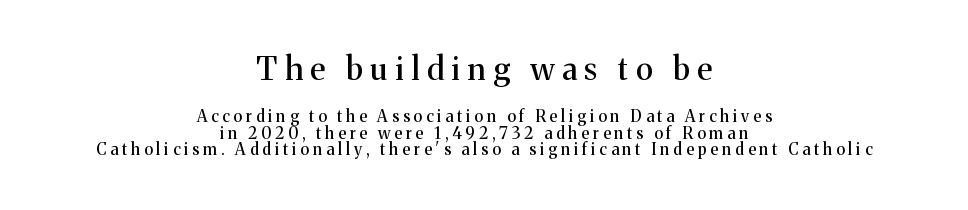
The image shows 31 px serif type, upright; set centered, tight line spacing (1.04x), unusually wide letter spacing (+0.25 em), not underlined; the first (top) block is 1.94x larger; medium stroke contrast and a medium x-height.
